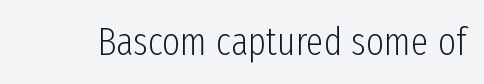
In terms of posture, this sample is upright. The tracking reads as untouched default to a designer's eye. This rendering features lettering with no underline. The passage shown is typed in a proportional face where columns would drift. This is not heavy type; no bold has been used.
